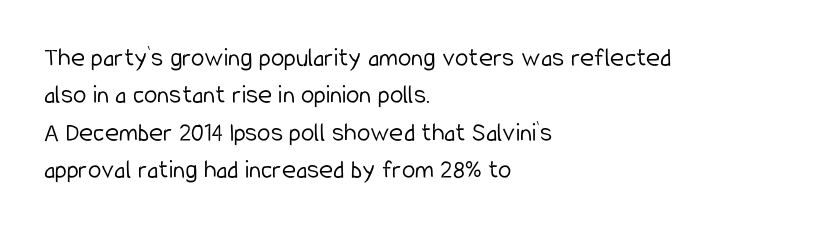
Interline gaps are of average width in this sample. Inter-character spacing is left at the font's built-in metrics. If you drew a line through each stem, it would be perfectly vertical. Words float on clear page, feet unadorned. Each line starts at the same left margin while the right side varies.
